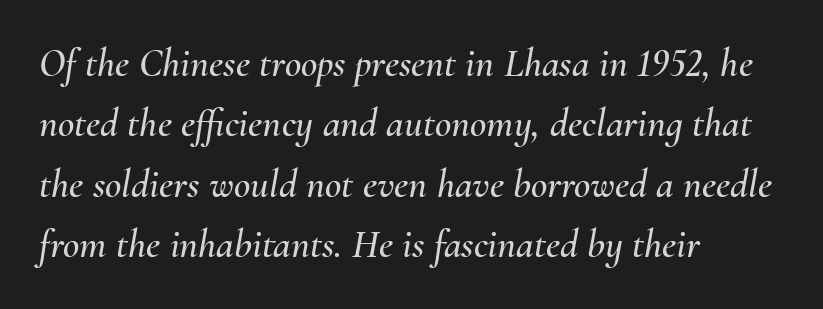
The image shows 40 px text type, italic (leaning right); set left-aligned, normal line spacing (1.51x), normal letter spacing, not underlined; medium stroke contrast and a small x-height.
